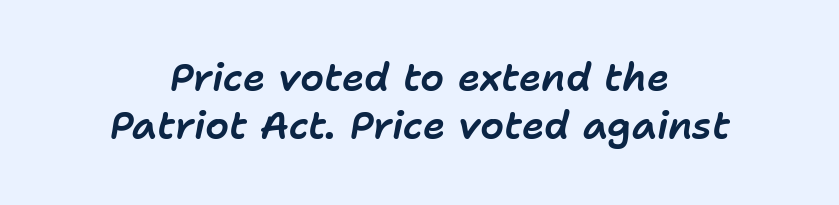
Spacing verdict: proportional, widths tailored to each character. Compared with a flush-left layout, this one balances lines on the center instead. Beneath every word, the page is bare. The lines sit at an ordinary, default distance from one another. The whole block is typeset with a tilt.
